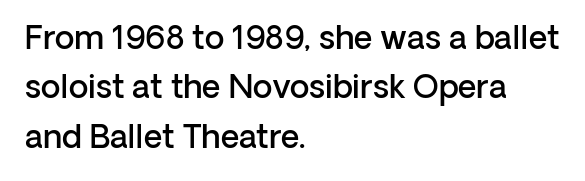
{"serif": "no", "italic": "no", "bold": "semi", "weight": "semibold", "width": "normal", "stroke_contrast": "low", "x_height": "medium", "monospaced": "no", "underline": "no", "align": "left", "line_spacing": "normal", "line_spacing_ratio": 1.54, "letter_spacing": "normal", "letter_spacing_em": 0.0, "glyph_px": 32}
